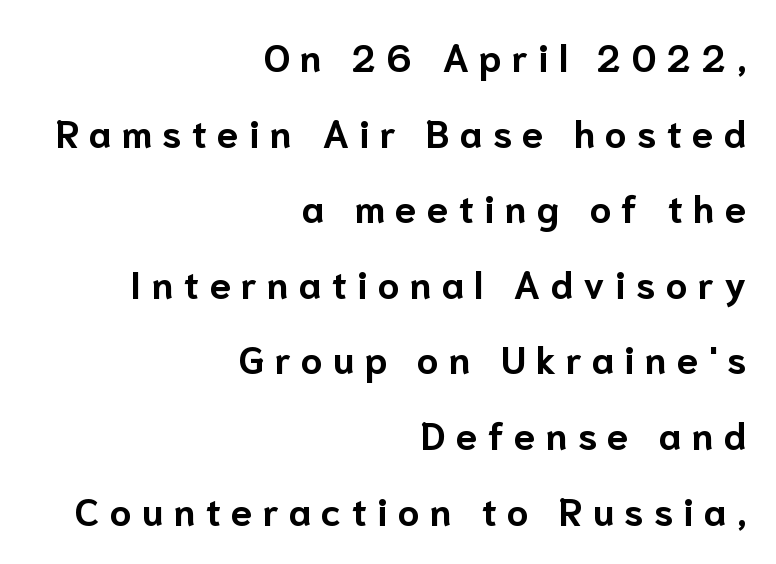
{"serif": "no", "italic": "no", "bold": "yes", "weight": "bold", "width": "normal", "stroke_contrast": "low", "x_height": "medium", "monospaced": "no", "underline": "no", "align": "right", "line_spacing": "loose", "line_spacing_ratio": 1.99, "letter_spacing": "wide", "letter_spacing_em": 0.27, "glyph_px": 38}
